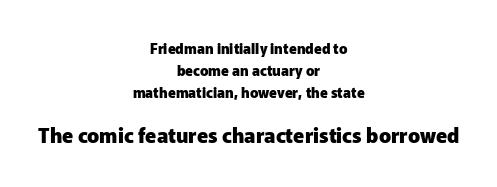
The image shows 20 px bold type, upright; set centered, normal line spacing (1.58x), normal letter spacing, not underlined; the second (bottom) block is 1.43x larger.
